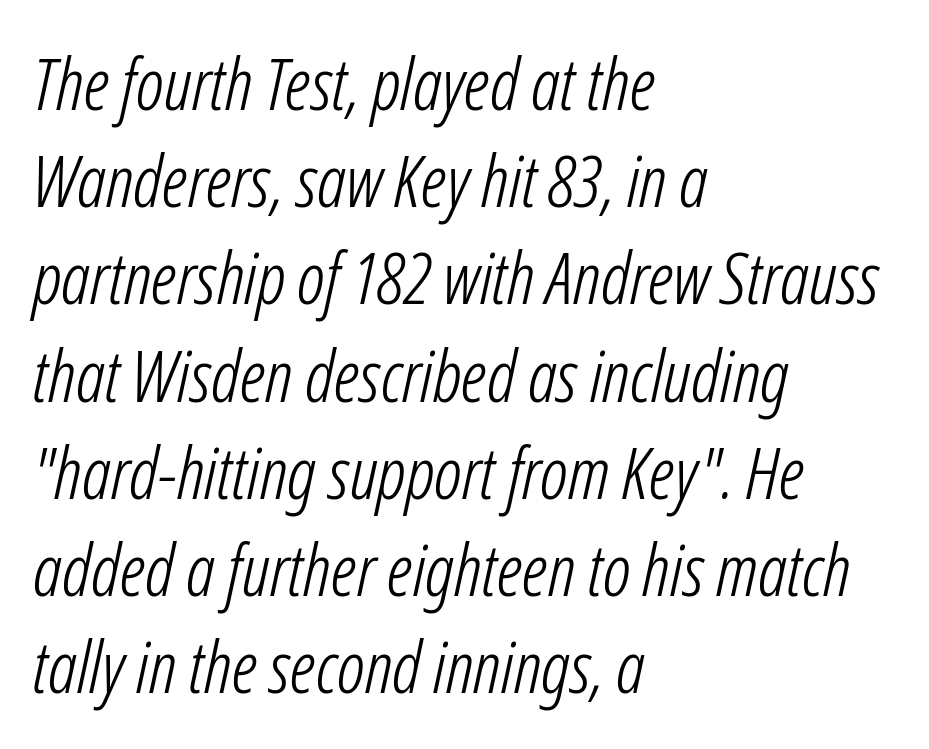
If you measured baseline to baseline, you'd find a middling distance. The letterforms sit at book weight or below. The letters advance in unequal steps, a hallmark of proportional type. Does the copy run flush right? No — it runs flush left.
